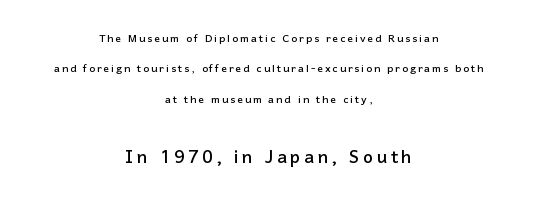
Q: Is the text italic (slanted)? A: No, it is upright.
Q: Is the text underlined? A: No.
Q: How is the paragraph aligned? A: Centered.
Q: Is the spacing between lines tight, normal or loose? A: Loose.
Q: Which block of text is set in a larger size, the first (top) or the second (bottom)? A: The second (bottom) one.
